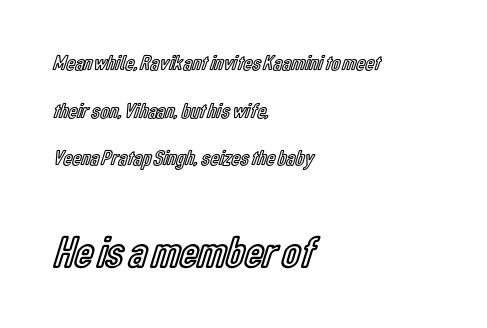
Here the glyphs are tracked normally, forming tight word shapes. The block of text is sparse from top to bottom, with ample space between rows. Top chunk: small. Bottom chunk: large.
